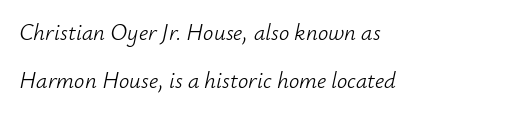
{"italic": "yes", "lean": "right", "slant_degrees": 12, "bold": "no", "underline": "no", "align": "left", "line_spacing": "loose", "line_spacing_ratio": 2.09, "letter_spacing": "normal", "letter_spacing_em": 0.0, "glyph_px": 23}
